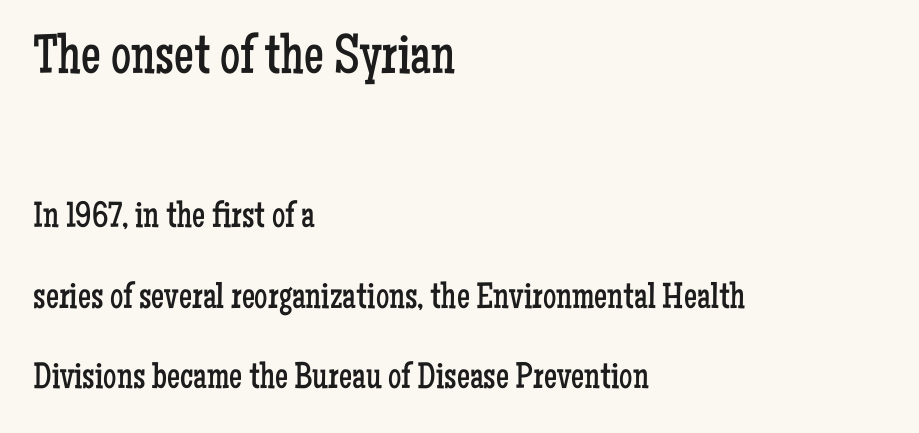
Q: Is the text bold? A: No.
Q: Is the text italic (slanted)? A: No, it is upright.
Q: Is the typeface a serif or a sans-serif typeface? A: Serif.
Q: Is the text underlined? A: No.
Q: How is the paragraph aligned? A: Left-aligned.
Q: Is the spacing between letters normal or unusually wide? A: Normal.
Q: Is the spacing between lines tight, normal or loose? A: Loose.
Q: Which block of text is set in a larger size, the first (top) or the second (bottom)? A: The first (top) one.
Q: Width (condensed, normal, or wide)? A: Condensed.
Q: Stroke contrast? A: Low.
Q: x-height? A: Medium.
Q: Monospaced? A: No.
